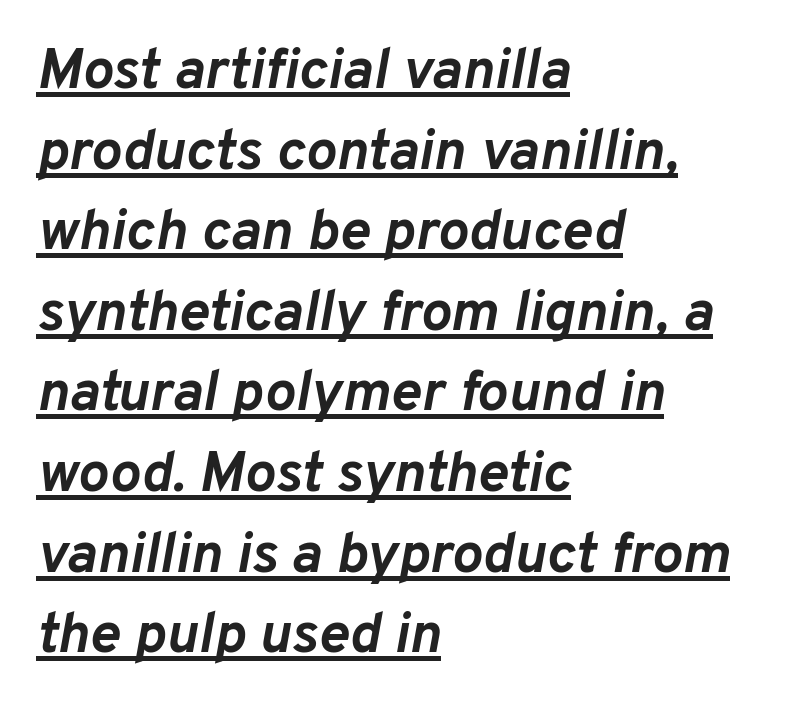
{"italic": "yes", "lean": "right", "slant_degrees": 10, "bold": "yes", "weight": "semibold", "width": "normal", "stroke_contrast": "low", "x_height": "medium", "monospaced": "no", "underline": "yes", "align": "left", "line_spacing": "normal", "line_spacing_ratio": 1.39, "letter_spacing": "normal", "letter_spacing_em": 0.0, "glyph_px": 58}
